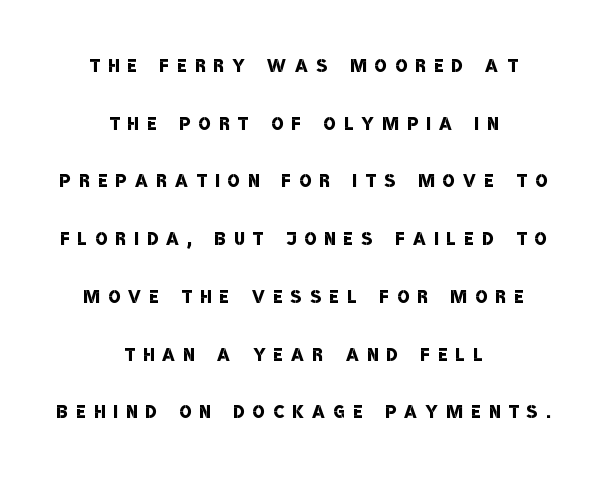
The image shows 25 px text type; set centered, loose line spacing (2.31x), unusually wide letter spacing (+0.34 em), not underlined.
